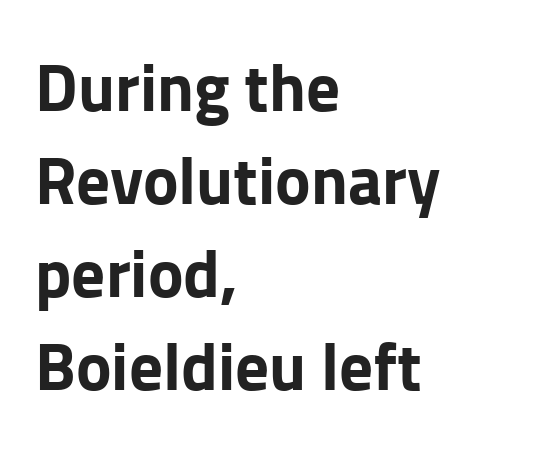
Q: Is the text bold? A: Yes.
Q: Is the text italic (slanted)? A: No, it is upright.
Q: Is the typeface a serif or a sans-serif typeface? A: Sans-serif.
Q: Is the text underlined? A: No.
Q: How is the paragraph aligned? A: Left-aligned.
Q: Is the spacing between letters normal or unusually wide? A: Normal.
Q: Is the spacing between lines tight, normal or loose? A: Normal.
Q: Width (condensed, normal, or wide)? A: Normal.
Q: Stroke contrast? A: Low.
Q: x-height? A: Medium.
Q: Monospaced? A: No.
